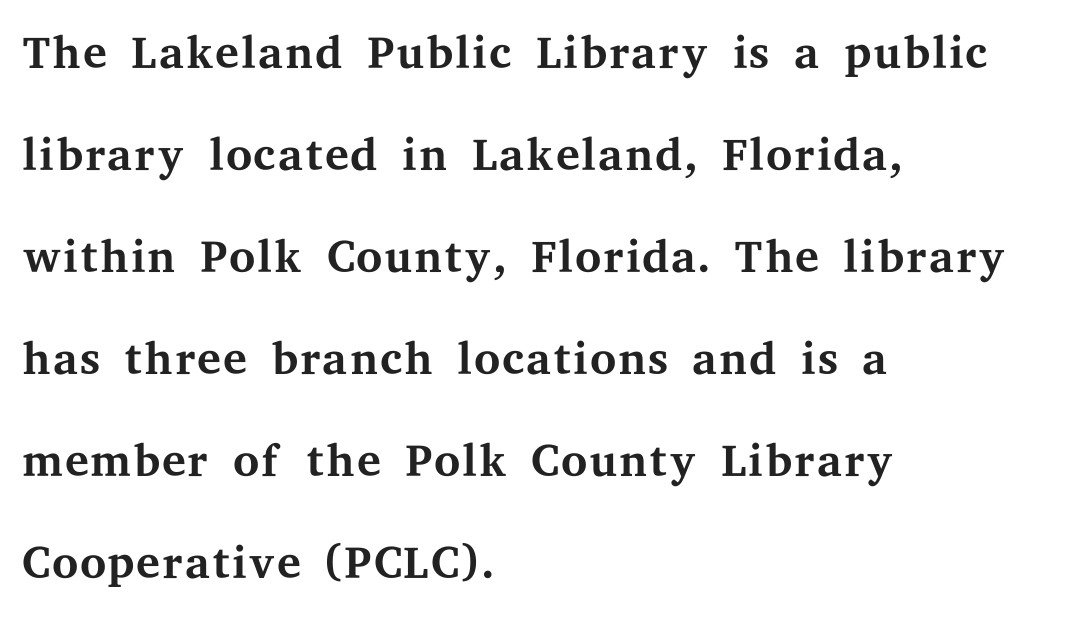
Q: Is the text bold? A: No.
Q: Is the text italic (slanted)? A: No, it is upright.
Q: Is the typeface a serif or a sans-serif typeface? A: Serif.
Q: Is the text underlined? A: No.
Q: How is the paragraph aligned? A: Left-aligned.
Q: Is the spacing between letters normal or unusually wide? A: Normal.
Q: Is the spacing between lines tight, normal or loose? A: Normal.
Q: Width (condensed, normal, or wide)? A: Wide.
Q: Stroke contrast? A: Medium.
Q: x-height? A: Medium.
Q: Monospaced? A: No.
